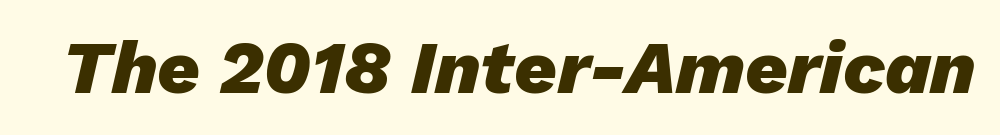
The image shows 74 px heavy type, italic (leaning right); set normal letter spacing, not underlined; low stroke contrast and a medium x-height.
